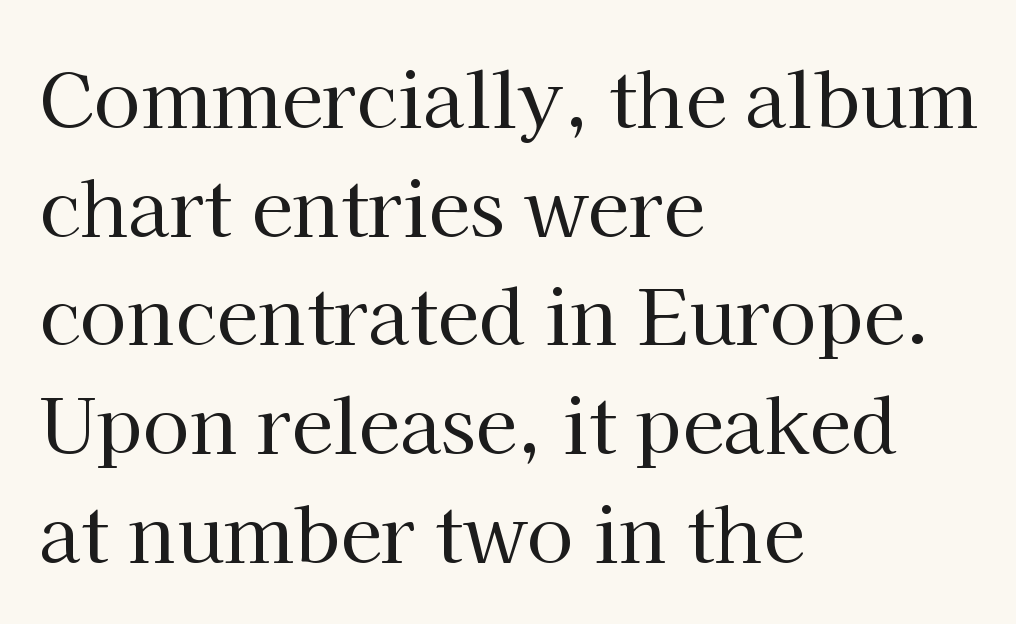
Q: Is the text bold? A: No.
Q: Is the text italic (slanted)? A: No, it is upright.
Q: Is the typeface a serif or a sans-serif typeface? A: Serif.
Q: Is the text underlined? A: No.
Q: How is the paragraph aligned? A: Left-aligned.
Q: Is the spacing between letters normal or unusually wide? A: Normal.
Q: Is the spacing between lines tight, normal or loose? A: Normal.
Q: Width (condensed, normal, or wide)? A: Normal.
Q: Stroke contrast? A: High.
Q: x-height? A: Medium.
Q: Monospaced? A: No.
